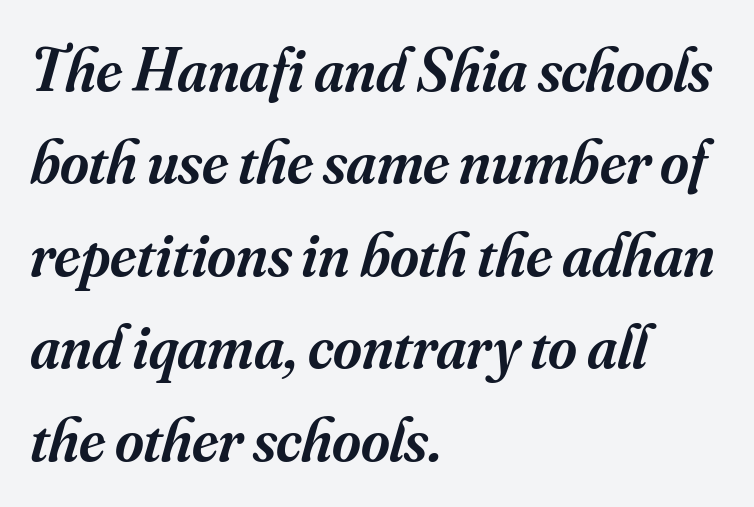
{"serif": "yes", "italic": "yes", "lean": "right", "slant_degrees": 16, "bold": "semi", "weight": "semibold", "width": "normal", "stroke_contrast": "medium", "x_height": "small", "monospaced": "no", "underline": "no", "align": "left", "line_spacing": "normal", "line_spacing_ratio": 1.49, "letter_spacing": "normal", "letter_spacing_em": 0.0, "glyph_px": 62}
